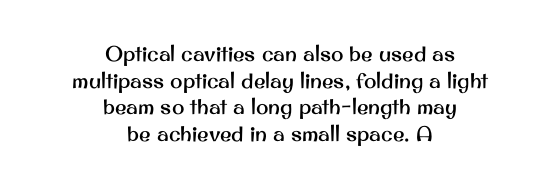
{"italic": "no", "underline": "no", "align": "center", "line_spacing": "normal", "line_spacing_ratio": 1.27, "letter_spacing": "normal", "letter_spacing_em": 0.0, "glyph_px": 21}
